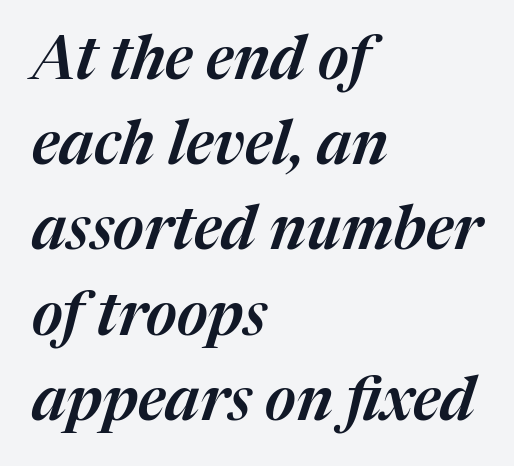
Line spacing here is normal. A typesetter would mark this as italic. Has an underline been added? It has not. Left-aligned paragraph, ragged on the right. Spacing verdict: proportional, widths tailored to each character.
